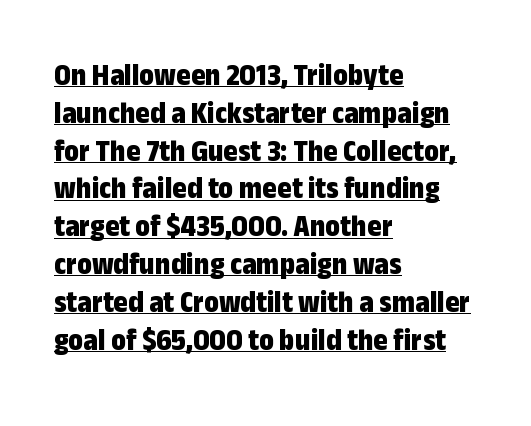
{"serif": "no", "italic": "no", "bold": "yes", "weight": "bold", "width": "condensed", "stroke_contrast": "low", "x_height": "medium", "monospaced": "no", "underline": "yes", "align": "left", "line_spacing_ratio": 1.22, "letter_spacing": "normal", "letter_spacing_em": 0.0, "glyph_px": 31}
